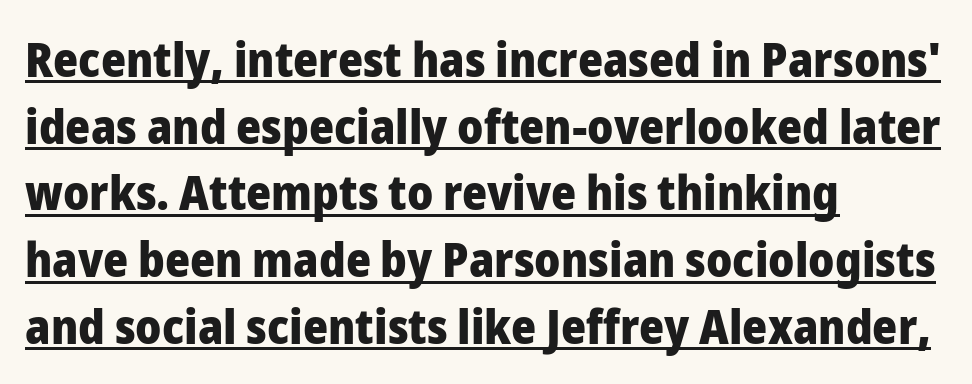
{"serif": "no", "italic": "no", "bold": "yes", "weight": "heavy", "width": "normal", "stroke_contrast": "low", "x_height": "medium", "monospaced": "no", "underline": "yes", "align": "left", "line_spacing": "normal", "line_spacing_ratio": 1.39, "letter_spacing": "normal", "letter_spacing_em": 0.0, "glyph_px": 48}
